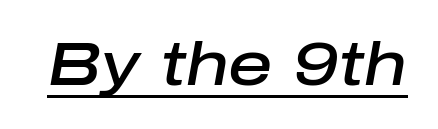
Q: Is the text bold? A: Semi-bold.
Q: Is the text italic (slanted)? A: Yes, it leans right by about 10 degrees.
Q: Is the text underlined? A: Yes.
Q: Is the spacing between letters normal or unusually wide? A: Normal.
Q: Width (condensed, normal, or wide)? A: Normal.
Q: Stroke contrast? A: Low.
Q: x-height? A: Medium.
Q: Monospaced? A: No.
